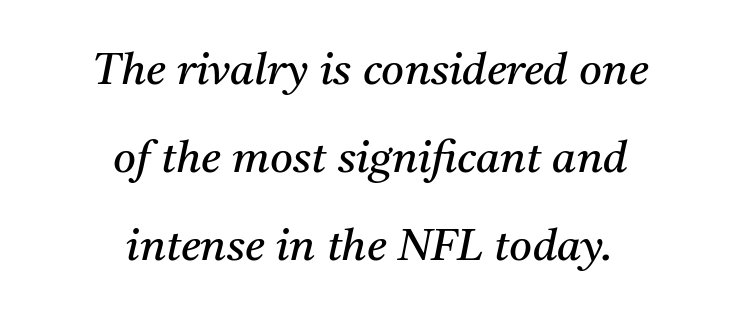
The block of text is sparse from top to bottom, with ample space between rows. The rendering shows small feet on the letterforms — a serif design. Think standard paragraph weight, or any step lighter than that. The compositor balanced each line on the midline. Between one letter and the next there's only the usual sliver of space.
